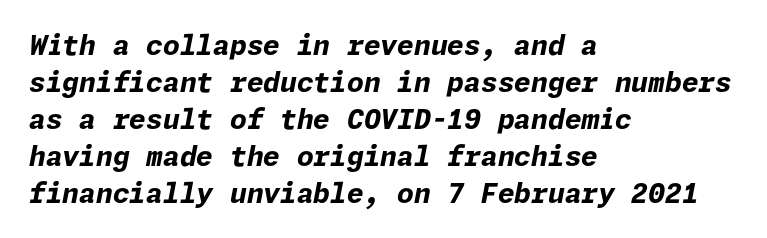
{"italic": "yes", "lean": "right", "slant_degrees": 11, "bold": "yes", "underline": "no", "align": "left", "line_spacing": "normal", "line_spacing_ratio": 1.37, "letter_spacing": "normal", "letter_spacing_em": 0.0, "glyph_px": 27}
